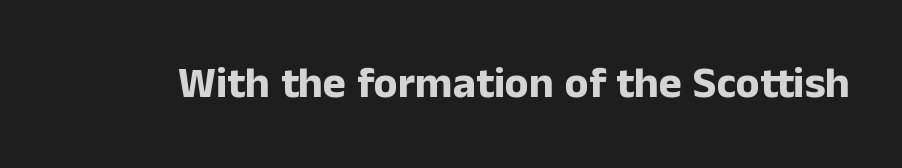
Q: Is the text bold? A: Yes.
Q: Is the text italic (slanted)? A: No, it is upright.
Q: Is the typeface a serif or a sans-serif typeface? A: Sans-serif.
Q: Is the text underlined? A: No.
Q: Is the spacing between letters normal or unusually wide? A: Normal.
Q: Width (condensed, normal, or wide)? A: Normal.
Q: Stroke contrast? A: Low.
Q: x-height? A: Medium.
Q: Monospaced? A: No.
